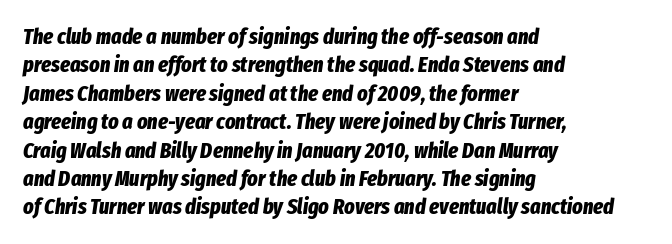
The image shows 22 px bold type, italic (leaning right); set left-aligned, normal line spacing (1.29x), normal letter spacing, not underlined.
